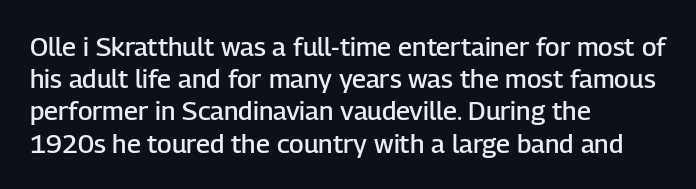
The image shows 26 px text type, upright; set left-aligned, line spacing 1.24x, normal letter spacing, not underlined.
